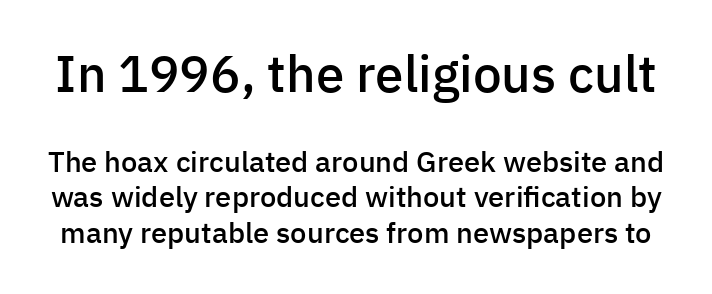
Q: Is the text bold? A: Semi-bold.
Q: Is the text italic (slanted)? A: No, it is upright.
Q: Is the typeface a serif or a sans-serif typeface? A: Sans-serif.
Q: Is the text underlined? A: No.
Q: Is the spacing between letters normal or unusually wide? A: Normal.
Q: Which block of text is set in a larger size, the first (top) or the second (bottom)? A: The first (top) one.
Q: Width (condensed, normal, or wide)? A: Normal.
Q: Stroke contrast? A: Low.
Q: x-height? A: Medium.
Q: Monospaced? A: No.
